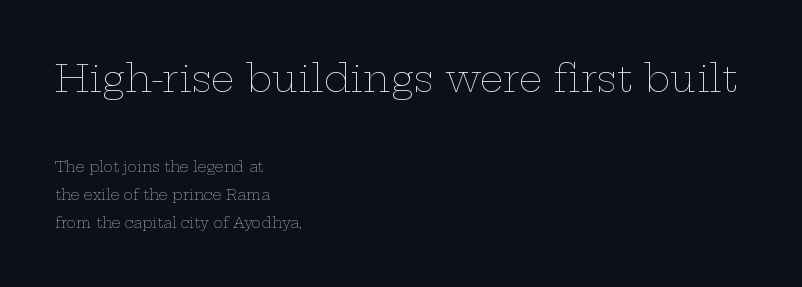
Q: Is the text bold? A: No.
Q: Is the text italic (slanted)? A: No, it is upright.
Q: Is the text underlined? A: No.
Q: How is the paragraph aligned? A: Left-aligned.
Q: Is the spacing between letters normal or unusually wide? A: Normal.
Q: Is the spacing between lines tight, normal or loose? A: Loose.
Q: Which block of text is set in a larger size, the first (top) or the second (bottom)? A: The first (top) one.
Q: Width (condensed, normal, or wide)? A: Wide.
Q: Stroke contrast? A: Low.
Q: x-height? A: Medium.
Q: Monospaced? A: No.
